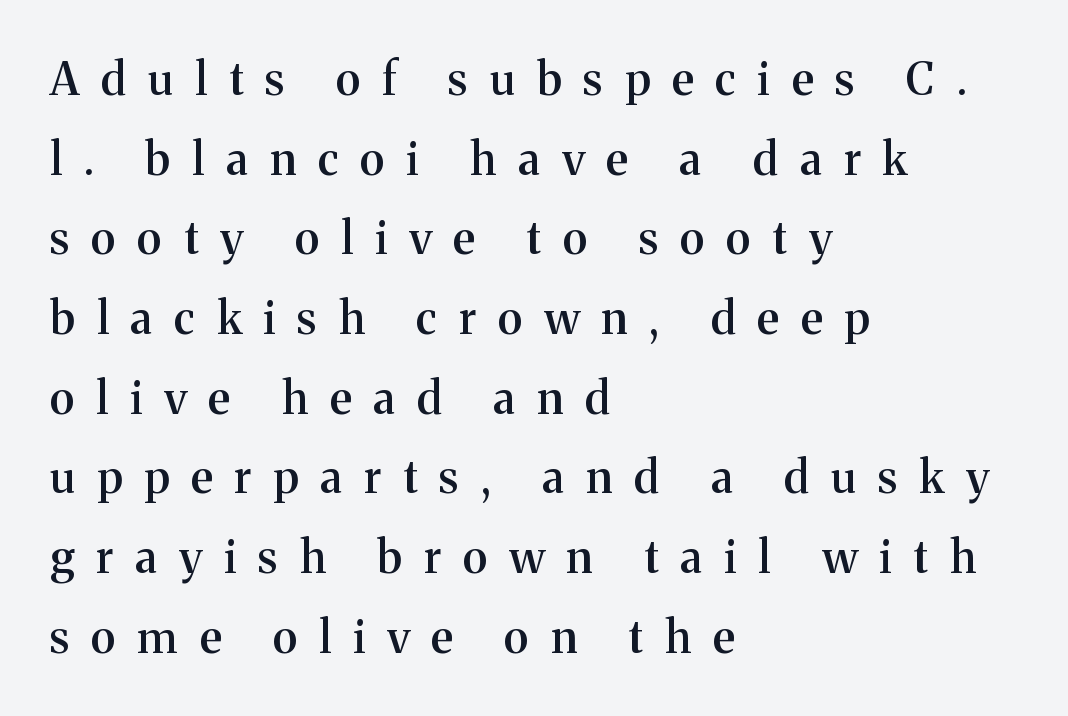
The image shows 45 px semibold serif type, upright; set left-aligned, line spacing 1.77x, unusually wide letter spacing (+0.49 em), not underlined; medium stroke contrast and a medium x-height.
